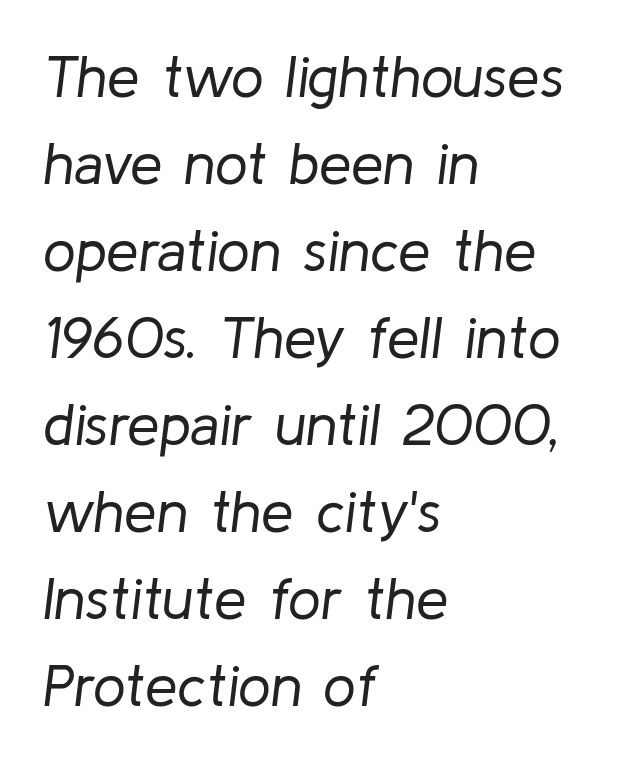
The image shows 58 px regular-weight type, italic (leaning right); set left-aligned, normal line spacing (1.5x), normal letter spacing, not underlined; low stroke contrast and a medium x-height.
